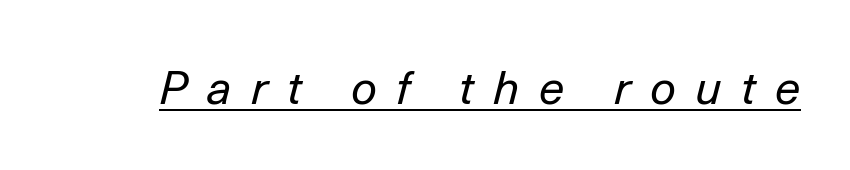
The line texture is sparse and dotted thanks to wide tracking. You could not count columns in this text — the font is proportionally spaced. These glyphs show unthickened strokes, regular width or finer. These lines were composed using italics. Honestly, the underline is the first thing you notice here.
